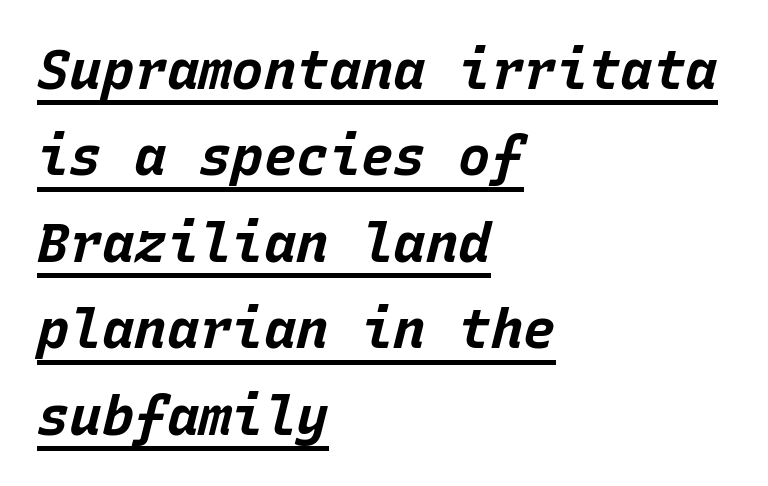
{"italic": "yes", "lean": "right", "slant_degrees": 15, "bold": "yes", "weight": "bold", "width": "normal", "stroke_contrast": "low", "x_height": "large", "monospaced": "yes", "underline": "yes", "align": "left", "line_spacing": "normal", "line_spacing_ratio": 1.6, "letter_spacing": "normal", "letter_spacing_em": 0.0, "glyph_px": 54}
